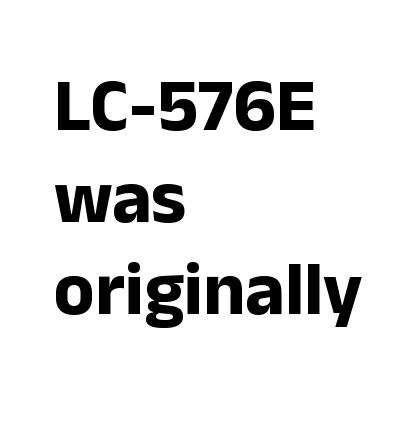
The image shows 75 px bold sans-serif type, upright; set left-aligned, line spacing 1.23x, normal letter spacing, not underlined; low stroke contrast and a medium x-height.
